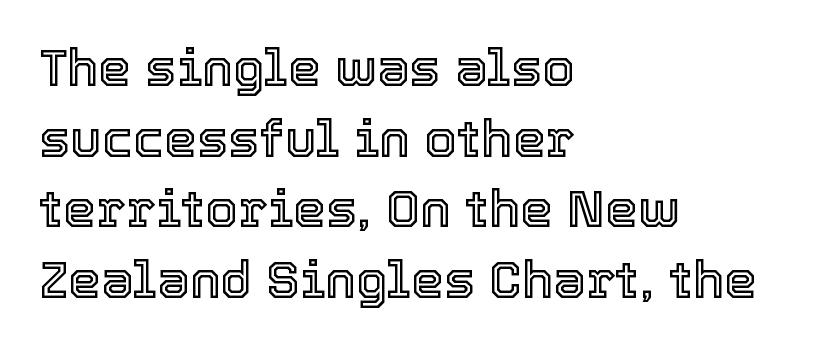
The vertical gap from one line to the next is medium. Glance below the letters and you will spot only blank space. Ordinary non-slanted type is in use. How are the letters spaced? Ordinarily, with no added tracking.
